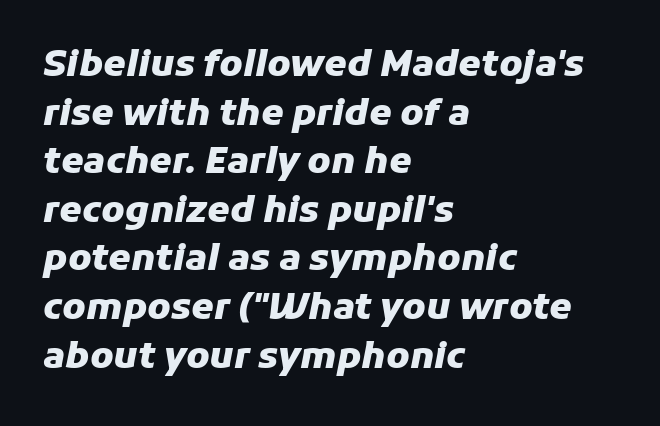
The image shows 36 px heavy type, italic (leaning right); set left-aligned, normal line spacing (1.35x), normal letter spacing, not underlined; low stroke contrast and a medium x-height.
